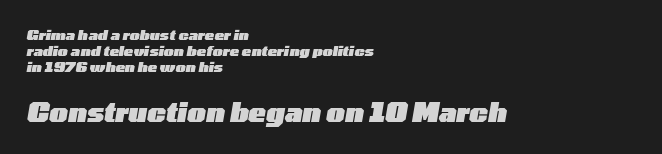
Short and long lines alike share a common starting point at left. It's the slanting kind of type. Here the glyphs are tracked normally, forming tight word shapes. Weight: bold.
